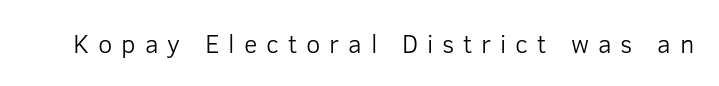
{"italic": "no", "bold": "no", "underline": "no", "letter_spacing": "wide", "letter_spacing_em": 0.34, "glyph_px": 26}
